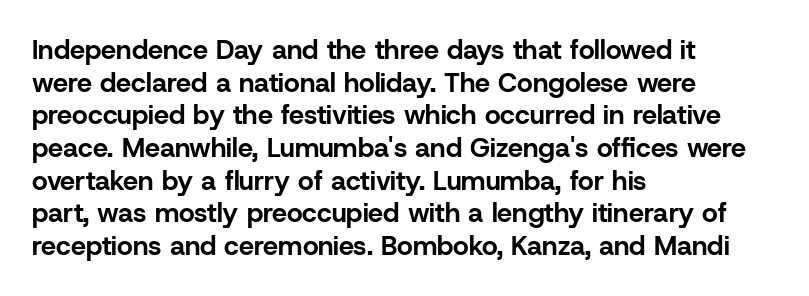
The image shows 27 px bold type, upright; set left-aligned, line spacing 1.21x, normal letter spacing, not underlined.
